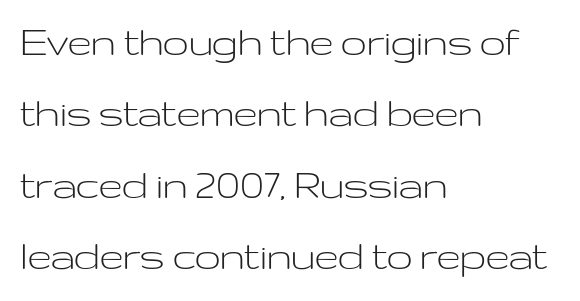
{"serif": "no", "italic": "no", "bold": "no", "weight": "light", "width": "wide", "stroke_contrast": "low", "x_height": "medium", "monospaced": "no", "underline": "no", "align": "left", "line_spacing": "normal", "line_spacing_ratio": 1.55, "letter_spacing": "normal", "letter_spacing_em": 0.0, "glyph_px": 46}
